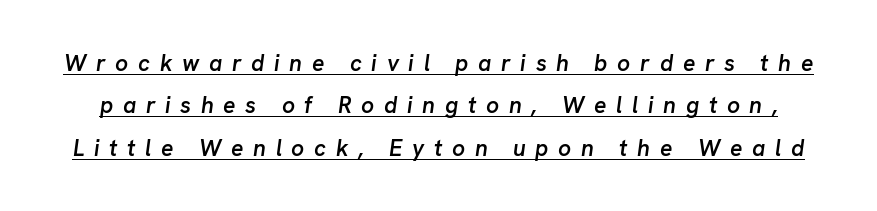
{"italic": "yes", "lean": "right", "slant_degrees": 8, "bold": "semi", "underline": "yes", "line_spacing_ratio": 1.84, "letter_spacing": "wide", "letter_spacing_em": 0.42, "glyph_px": 23}
